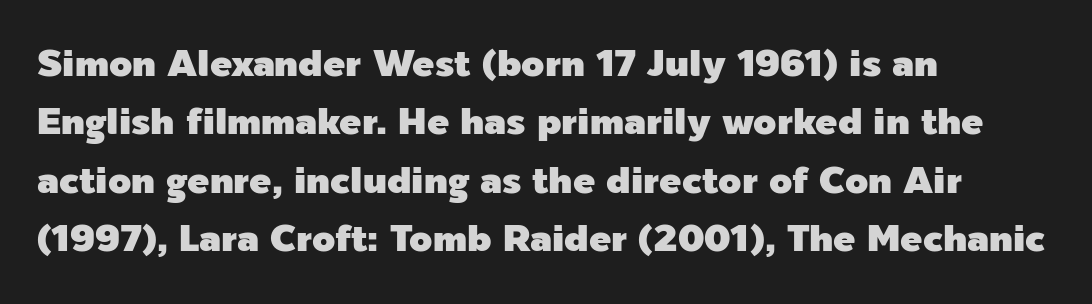
A roman cut, with each character standing at attention. Compared with a centered layout, this one pins lines to the left instead. Words appear dense and cohesive because spacing is normal. You could not count columns in this text — the font is proportionally spaced. Students, observe: this is what conventionally led text looks like.
